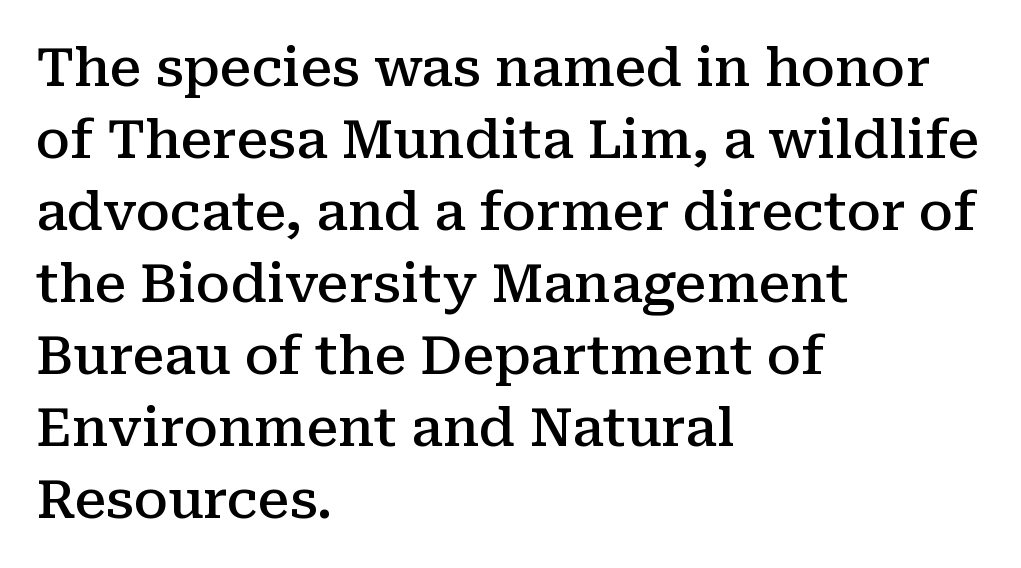
Q: Is the text bold? A: Semi-bold.
Q: Is the text italic (slanted)? A: No, it is upright.
Q: Is the typeface a serif or a sans-serif typeface? A: Serif.
Q: Is the text underlined? A: No.
Q: How is the paragraph aligned? A: Left-aligned.
Q: Is the spacing between letters normal or unusually wide? A: Normal.
Q: Is the spacing between lines tight, normal or loose? A: Normal.
Q: Width (condensed, normal, or wide)? A: Normal.
Q: Stroke contrast? A: Medium.
Q: x-height? A: Medium.
Q: Monospaced? A: No.
